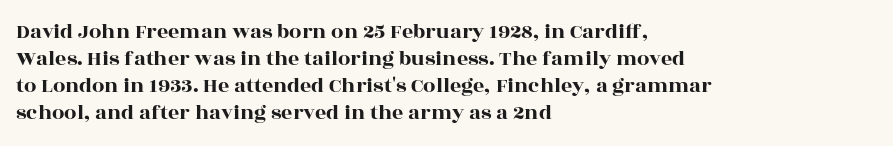
Q: Is the text italic (slanted)? A: No, it is upright.
Q: Is the text underlined? A: No.
Q: How is the paragraph aligned? A: Left-aligned.
Q: Is the spacing between letters normal or unusually wide? A: Normal.
